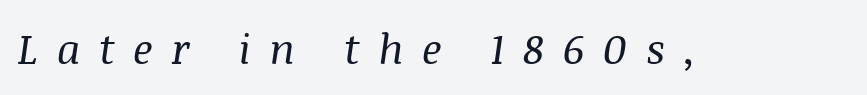
Italic? Definitely — the glyphs are oblique. Examine the stroke ends and you'll spot serifs. The face looks like a standard text weight, possibly lighter. Short note: letters widely spaced. Unmarked baselines from the first word to the last.
